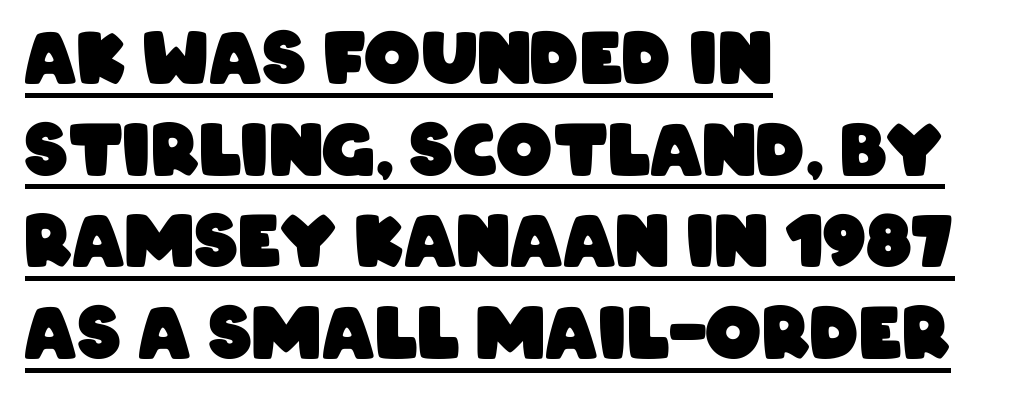
The image shows 70 px heavy, condensed sans-serif type; set left-aligned, normal line spacing (1.31x), normal letter spacing, underlined; low stroke contrast and a large x-height.
